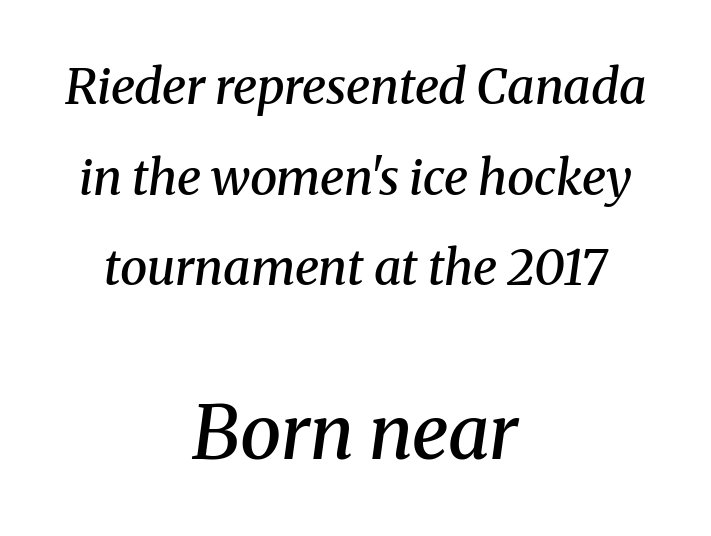
The image shows 74 px semibold serif type, italic (leaning right); set centered, line spacing 1.85x, normal letter spacing, not underlined; the second (bottom) block is 1.51x larger; medium stroke contrast and a medium x-height.
